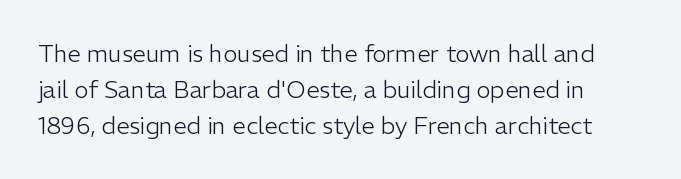
Q: Is the text bold? A: No.
Q: Is the text italic (slanted)? A: No, it is upright.
Q: Is the text underlined? A: No.
Q: Is the spacing between letters normal or unusually wide? A: Normal.
Q: Is the spacing between lines tight, normal or loose? A: Normal.
